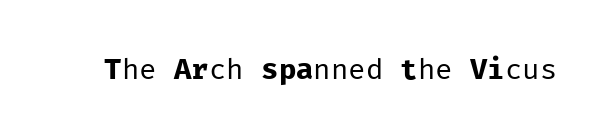
Q: Is the text bold? A: No.
Q: Is the text italic (slanted)? A: No, it is upright.
Q: Is the typeface a serif or a sans-serif typeface? A: Sans-serif.
Q: Is the text underlined? A: No.
Q: Is the spacing between letters normal or unusually wide? A: Normal.
Q: Width (condensed, normal, or wide)? A: Normal.
Q: Stroke contrast? A: Low.
Q: x-height? A: Medium.
Q: Monospaced? A: Yes.
